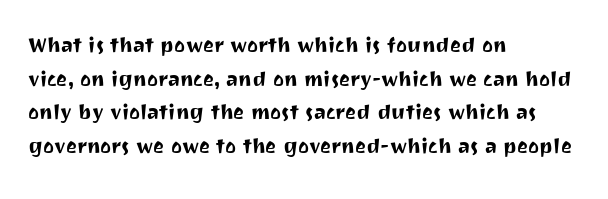
The zone under the glyphs is completely vacant. Line starts are locked; line ends wander. Look at the tracking — it's just the regular setting, nothing added. Horizontal bands of white between lines are of average thickness.
